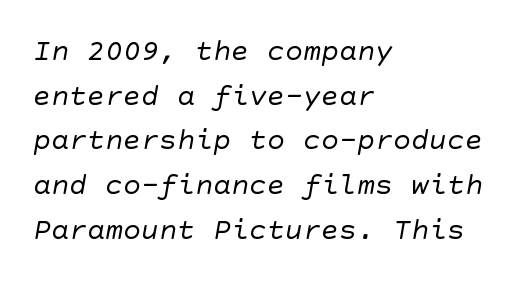
Q: Is the text bold? A: No.
Q: Is the typeface a serif or a sans-serif typeface? A: Sans-serif.
Q: Is the text underlined? A: No.
Q: How is the paragraph aligned? A: Left-aligned.
Q: Is the spacing between letters normal or unusually wide? A: Normal.
Q: Is the spacing between lines tight, normal or loose? A: Normal.
Q: Width (condensed, normal, or wide)? A: Normal.
Q: Stroke contrast? A: Low.
Q: x-height? A: Large.
